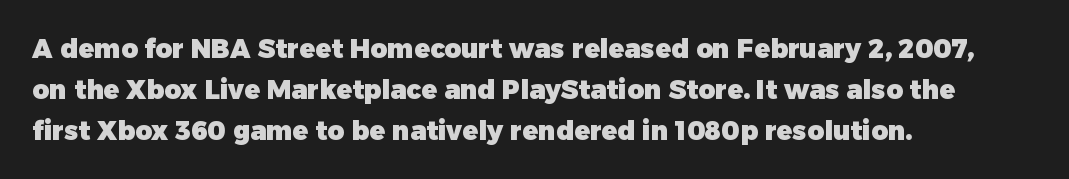
The image shows 26 px bold type, upright; set left-aligned, normal line spacing (1.57x), normal letter spacing, not underlined.
